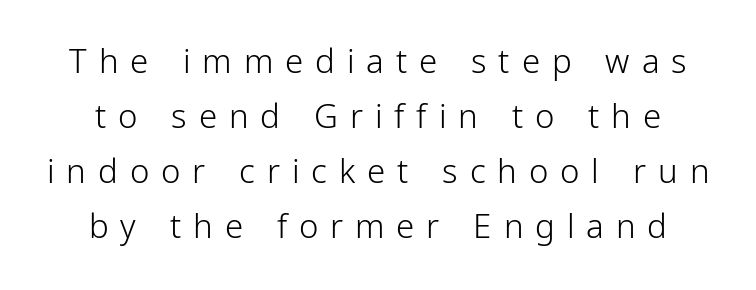
{"serif": "no", "italic": "no", "bold": "no", "weight": "light", "width": "condensed", "stroke_contrast": "low", "x_height": "medium", "monospaced": "no", "underline": "no", "line_spacing": "normal", "line_spacing_ratio": 1.67, "letter_spacing": "wide", "letter_spacing_em": 0.36, "glyph_px": 33}
